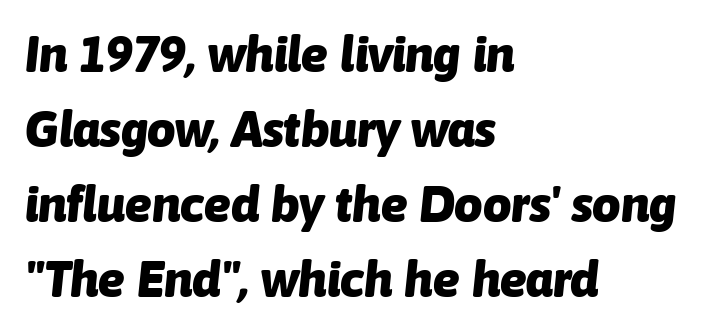
Q: Is the text bold? A: Yes.
Q: Is the text italic (slanted)? A: Yes, it leans right by about 6 degrees.
Q: Is the text underlined? A: No.
Q: How is the paragraph aligned? A: Left-aligned.
Q: Is the spacing between letters normal or unusually wide? A: Normal.
Q: Is the spacing between lines tight, normal or loose? A: Normal.
Q: Width (condensed, normal, or wide)? A: Normal.
Q: Stroke contrast? A: Low.
Q: x-height? A: Medium.
Q: Monospaced? A: No.
